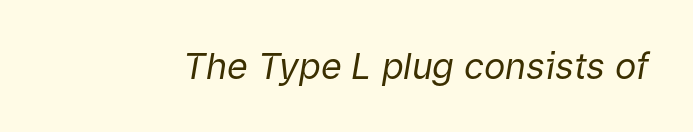
{"italic": "yes", "lean": "right", "slant_degrees": 9, "bold": "no", "weight": "regular", "width": "normal", "stroke_contrast": "low", "x_height": "medium", "monospaced": "no", "underline": "no", "letter_spacing": "normal", "letter_spacing_em": 0.0, "glyph_px": 36}
